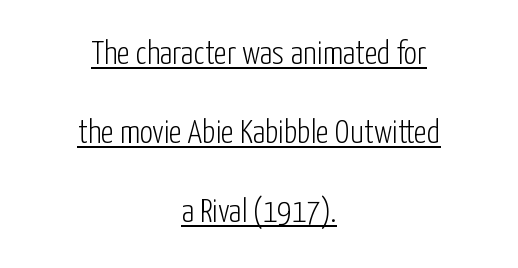
The horizontal fit of the characters is conventional and even. Spacing verdict: proportional, widths tailored to each character. The rendering uses a large line-height, opening up the rows. Look at the bottom of the vertical strokes: they stop flat, with no serifs. Posture: upright roman.
